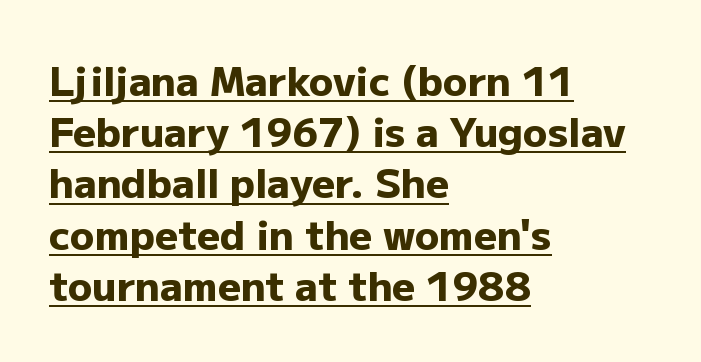
The lines are quadded left. You could call the tracking neutral — neither tight nor loose. Pretty heavy lettering here — definitely bold. Horizontal bands of white between lines are of average thickness. This is sans-serif lettering, the kind often seen on screens and signage. Do the characters align in a grid? No, the font is proportional.
